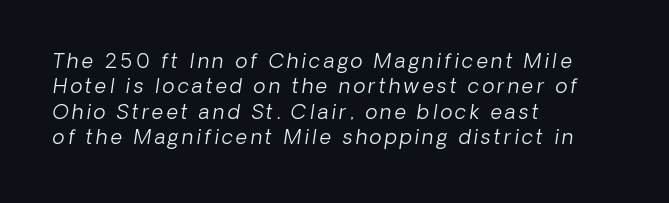
{"bold": "no", "underline": "no", "align": "left", "line_spacing": "normal", "line_spacing_ratio": 1.27, "glyph_px": 20}
